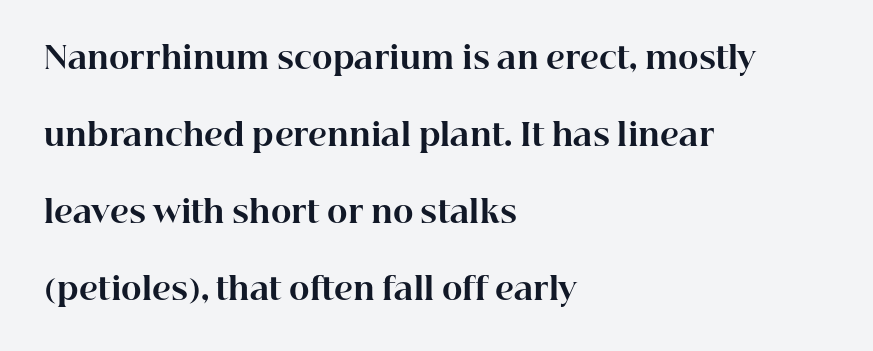
The rendering shows small feet on the letterforms — a serif design. The typesetter chose a ragged-right arrangement here. Typographic density is high because the face is bold. A great deal of white space separates one row of letters from the next. This is the regular roman posture of the typeface. These lines are rendered in a variable-pitch font.
